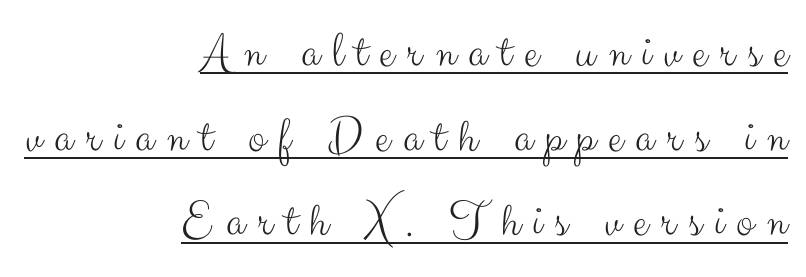
The type is letterspaced generously, with wide tracking. The vertical gap from one line to the next is medium. Each letter keeps its own natural width here, so spacing adapts to shape.
